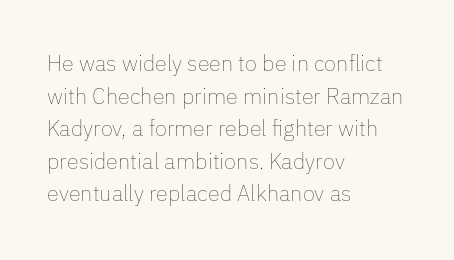
Rows of type keep a routine distance in the vertical direction. The space beneath each line is pristine and unruled. Which margin do the lines hug? The left one — the right edge is uneven. The letterforms sit shoulder to shoulder at normal distance.
